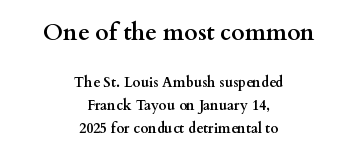
The image shows 23 px bold type, upright; set centered, normal line spacing (1.64x), normal letter spacing, not underlined; the first (top) block is 1.64x larger.
